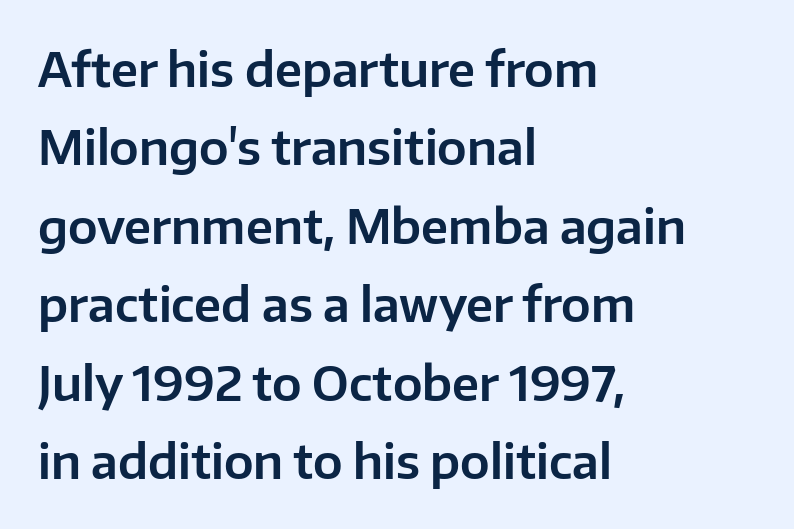
Q: Is the text italic (slanted)? A: No, it is upright.
Q: Is the typeface a serif or a sans-serif typeface? A: Sans-serif.
Q: Is the text underlined? A: No.
Q: How is the paragraph aligned? A: Left-aligned.
Q: Is the spacing between letters normal or unusually wide? A: Normal.
Q: Is the spacing between lines tight, normal or loose? A: Normal.
Q: Width (condensed, normal, or wide)? A: Normal.
Q: Stroke contrast? A: Low.
Q: x-height? A: Medium.
Q: Monospaced? A: No.
